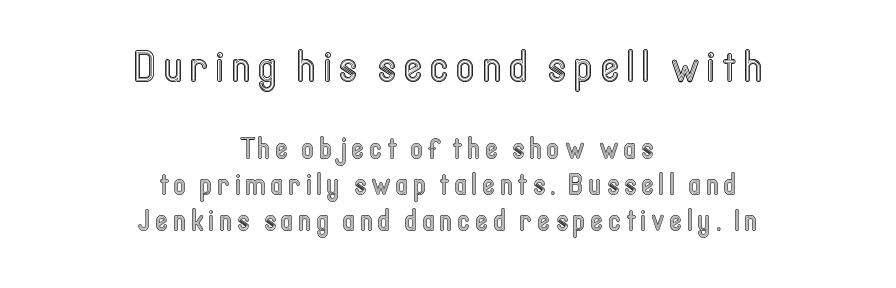
Here the designer chose a conventional face with non-uniform glyph widths. The typesetter chose a symmetrical, centered arrangement here. Only glyphs here, with clear space below each row. Top chunk: large. Bottom chunk: small. Italic: no, the glyphs are upright roman.
